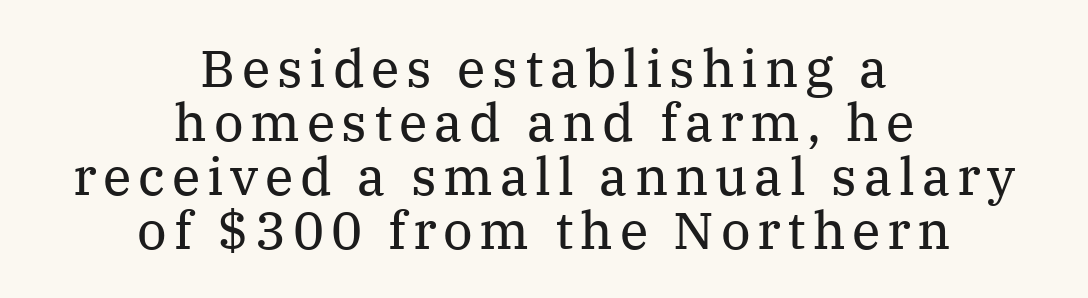
{"serif": "yes", "italic": "no", "bold": "no", "weight": "regular", "width": "normal", "stroke_contrast": "medium", "x_height": "medium", "monospaced": "no", "underline": "no", "align": "center", "line_spacing": "tight", "line_spacing_ratio": 1.04, "glyph_px": 52}
